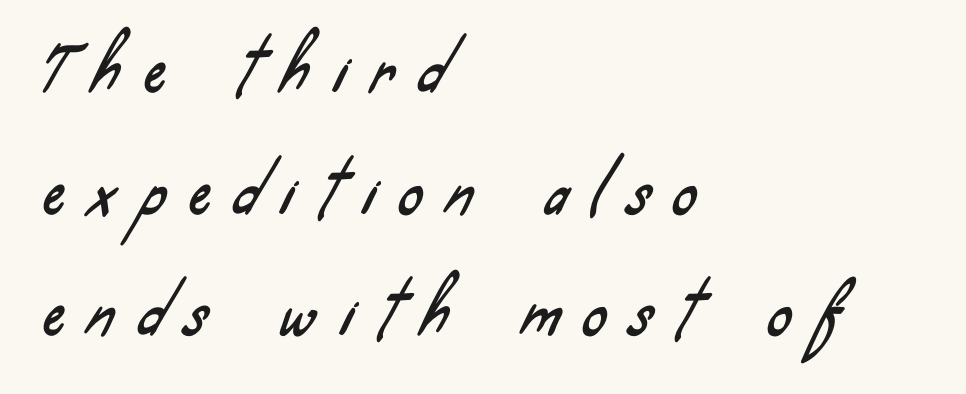
{"serif": "no", "width": "condensed", "stroke_contrast": "low", "x_height": "small", "monospaced": "no", "underline": "no", "align": "left", "line_spacing": "loose", "line_spacing_ratio": 2.06, "letter_spacing": "wide", "letter_spacing_em": 0.41, "glyph_px": 59}
